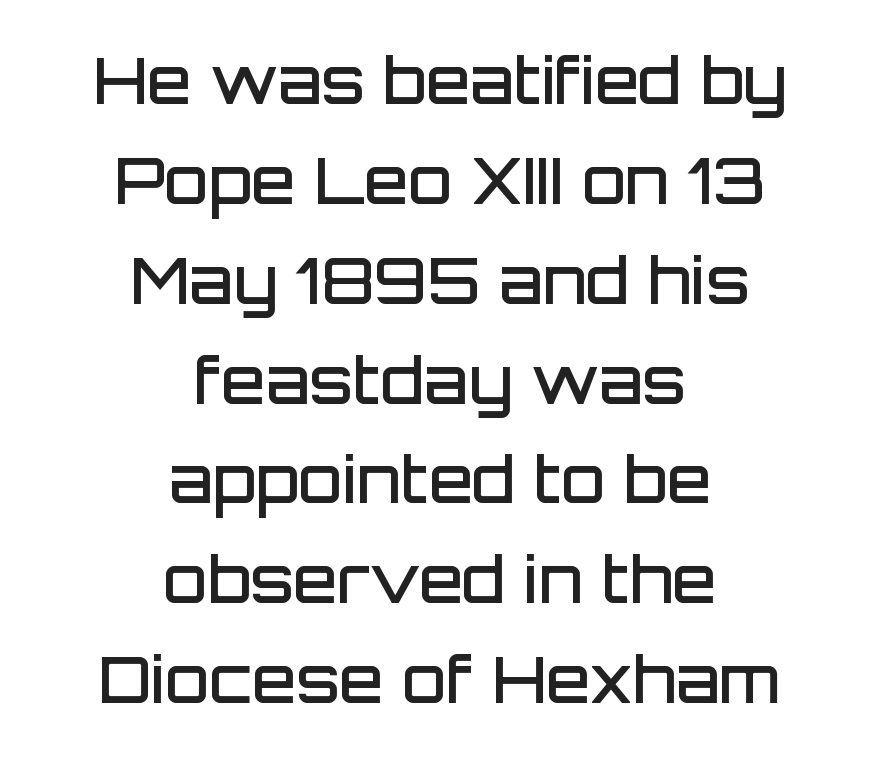
Q: Is the text bold? A: Semi-bold.
Q: Is the text italic (slanted)? A: No, it is upright.
Q: Is the typeface a serif or a sans-serif typeface? A: Sans-serif.
Q: Is the text underlined? A: No.
Q: How is the paragraph aligned? A: Centered.
Q: Is the spacing between letters normal or unusually wide? A: Normal.
Q: Is the spacing between lines tight, normal or loose? A: Normal.
Q: Width (condensed, normal, or wide)? A: Normal.
Q: Stroke contrast? A: Low.
Q: x-height? A: Large.
Q: Monospaced? A: No.
